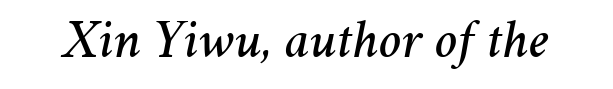
Q: Is the text italic (slanted)? A: Yes, it leans right by about 11 degrees.
Q: Is the text underlined? A: No.
Q: Is the spacing between letters normal or unusually wide? A: Normal.
Q: Width (condensed, normal, or wide)? A: Normal.
Q: Stroke contrast? A: Medium.
Q: x-height? A: Medium.
Q: Monospaced? A: No.
